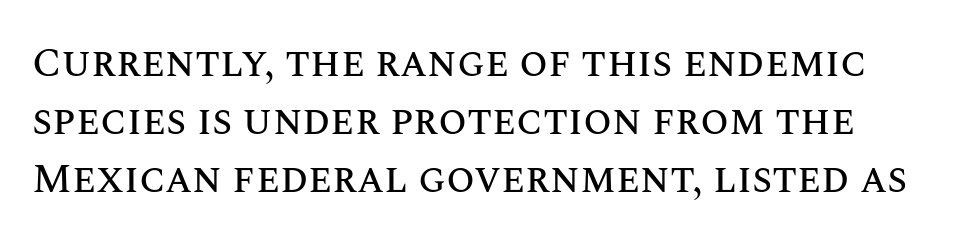
The image shows 41 px text type, upright; set normal line spacing (1.41x), normal letter spacing, not underlined; medium stroke contrast and a large x-height.
